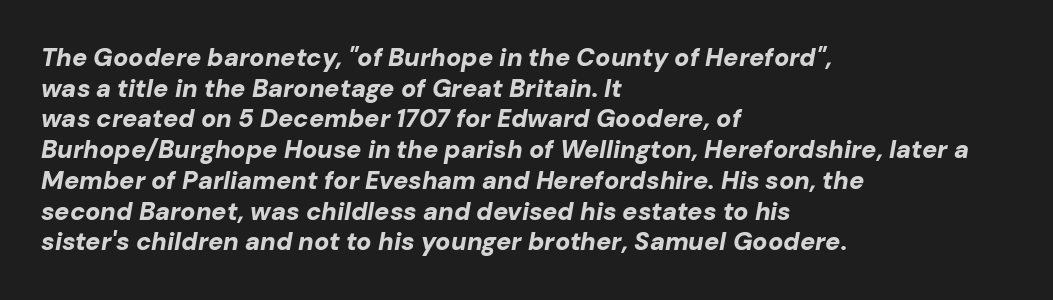
The image shows 25 px bold type, italic (leaning right); set left-aligned, line spacing 1.23x, normal letter spacing, not underlined.
